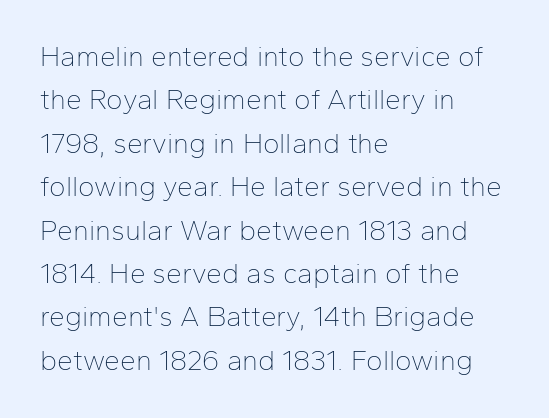
The image shows 28 px thin sans-serif type, upright; set left-aligned, normal line spacing (1.55x), normal letter spacing, not underlined; low stroke contrast and a medium x-height.
